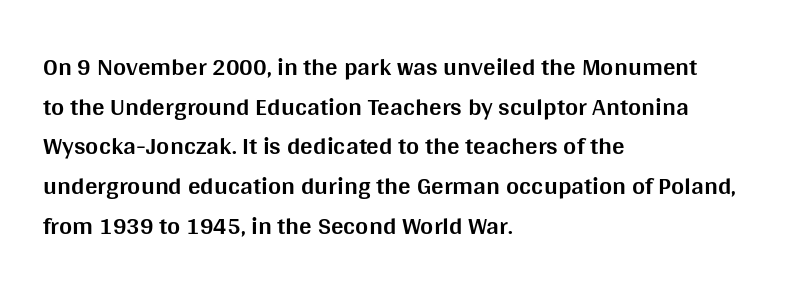
The image shows 25 px bold type, upright; set left-aligned, normal line spacing (1.59x), normal letter spacing, not underlined.
